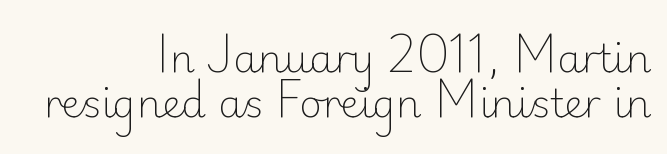
Q: Is the text bold? A: No.
Q: Is the text italic (slanted)? A: No, it is upright.
Q: Is the typeface a serif or a sans-serif typeface? A: Sans-serif.
Q: Is the text underlined? A: No.
Q: How is the paragraph aligned? A: Right-aligned.
Q: Is the spacing between letters normal or unusually wide? A: Normal.
Q: Width (condensed, normal, or wide)? A: Normal.
Q: Stroke contrast? A: Low.
Q: x-height? A: Small.
Q: Monospaced? A: No.
